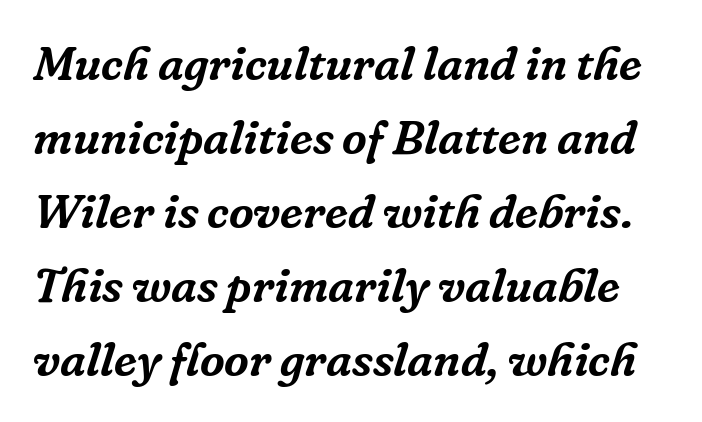
The image shows 48 px serif type, italic (leaning right); set normal line spacing (1.54x), normal letter spacing, not underlined; low stroke contrast and a medium x-height.
